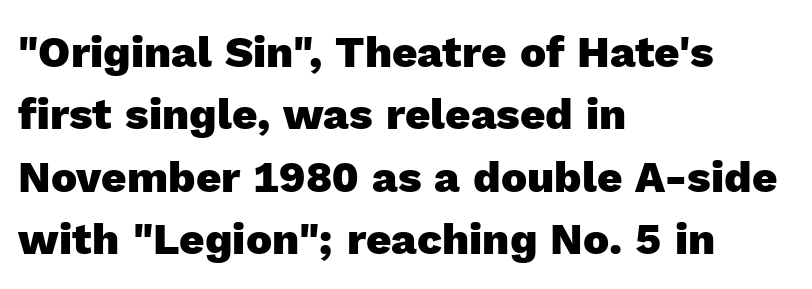
Q: Is the text bold? A: Yes.
Q: Is the text italic (slanted)? A: No, it is upright.
Q: Is the typeface a serif or a sans-serif typeface? A: Sans-serif.
Q: Is the text underlined? A: No.
Q: How is the paragraph aligned? A: Left-aligned.
Q: Is the spacing between letters normal or unusually wide? A: Normal.
Q: Is the spacing between lines tight, normal or loose? A: Normal.
Q: Width (condensed, normal, or wide)? A: Normal.
Q: x-height? A: Medium.
Q: Monospaced? A: No.
